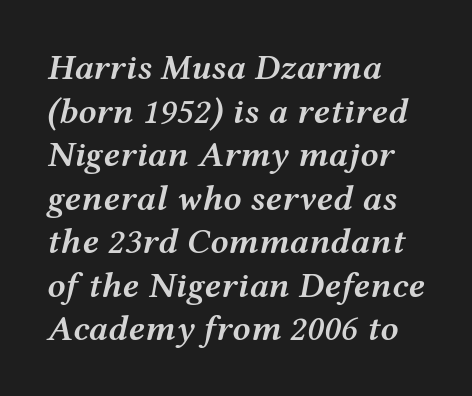
Q: Is the text bold? A: Semi-bold.
Q: Is the text italic (slanted)? A: Yes, it leans right by about 12 degrees.
Q: Is the text underlined? A: No.
Q: How is the paragraph aligned? A: Left-aligned.
Q: Is the spacing between letters normal or unusually wide? A: Normal.
Q: Width (condensed, normal, or wide)? A: Wide.
Q: Stroke contrast? A: Medium.
Q: x-height? A: Medium.
Q: Monospaced? A: No.
